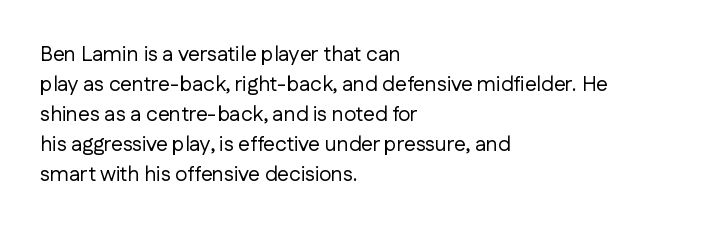
Q: Is the text bold? A: No.
Q: Is the text italic (slanted)? A: No, it is upright.
Q: Is the text underlined? A: No.
Q: How is the paragraph aligned? A: Left-aligned.
Q: Is the spacing between letters normal or unusually wide? A: Normal.
Q: Is the spacing between lines tight, normal or loose? A: Normal.
